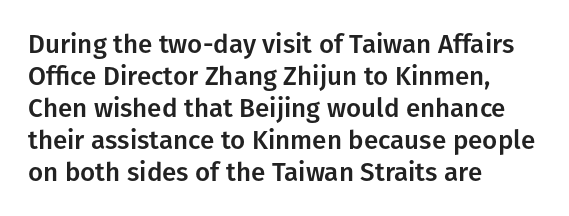
Standard letterfit; no display-style spreading of the glyphs. The string is rendered with underlining switched off. Compared with a centered layout, this one pins lines to the left instead. Vertical strokes here are truly vertical.
